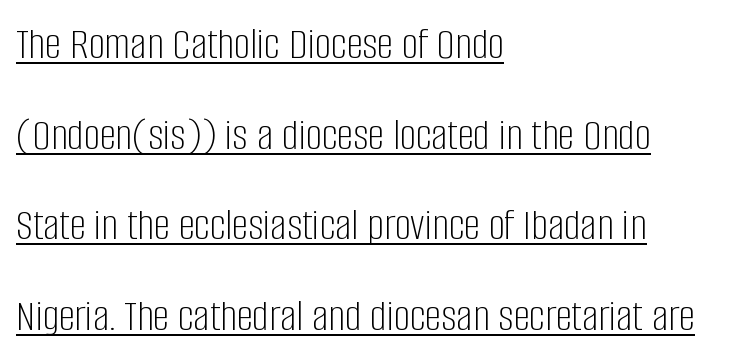
The rendering anchors every line to the left-hand side. Underlined type. Standard letterfit; no display-style spreading of the glyphs. No chunkiness to these letters — they're not bold.
